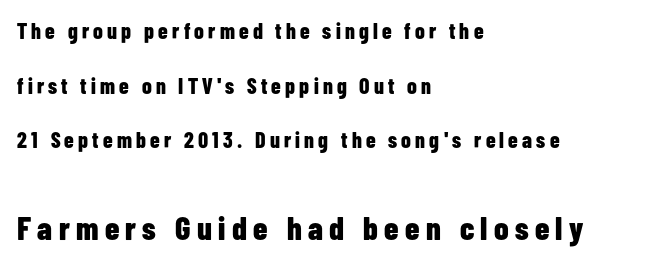
The image shows 33 px bold, condensed sans-serif type, upright; set left-aligned, loose line spacing (2.48x), not underlined; the second (bottom) block is 1.5x larger; low stroke contrast and a medium x-height.
